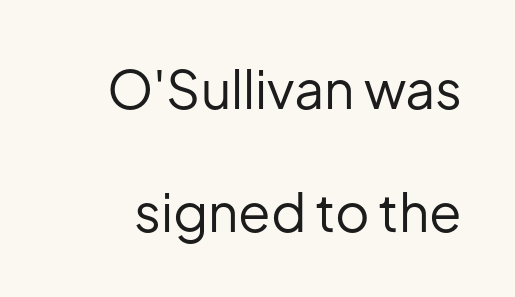
{"serif": "no", "italic": "no", "bold": "no", "weight": "regular", "width": "normal", "stroke_contrast": "low", "x_height": "medium", "monospaced": "no", "underline": "no", "line_spacing": "loose", "line_spacing_ratio": 2.32, "letter_spacing": "normal", "letter_spacing_em": 0.0, "glyph_px": 53}
